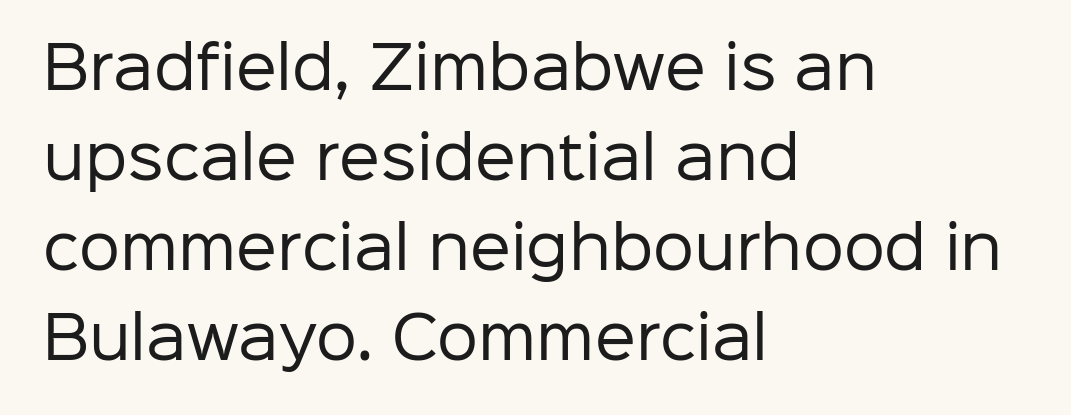
This sample uses a sans-serif face. Characters remain perfectly vertical along every line. Has an underline been added? It has not. Each stroke keeps to a modest, everyday thickness or less.
